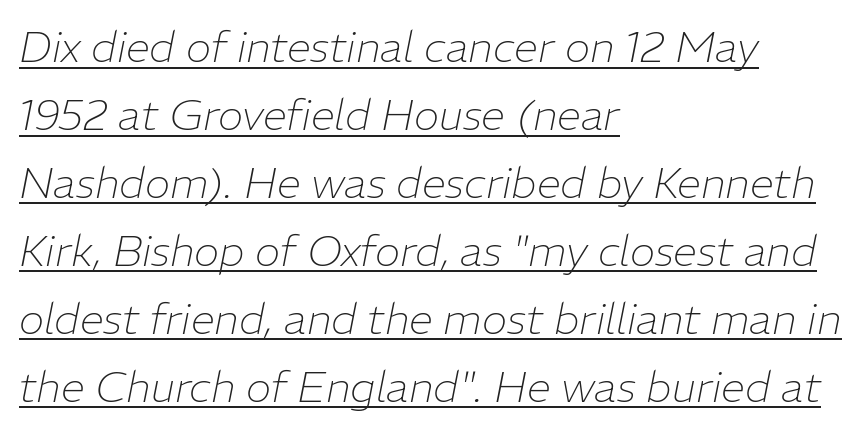
{"italic": "yes", "lean": "right", "slant_degrees": 11, "bold": "no", "weight": "thin", "width": "normal", "stroke_contrast": "low", "x_height": "medium", "monospaced": "no", "underline": "yes", "align": "left", "line_spacing": "normal", "line_spacing_ratio": 1.58, "letter_spacing": "normal", "letter_spacing_em": 0.0, "glyph_px": 43}
